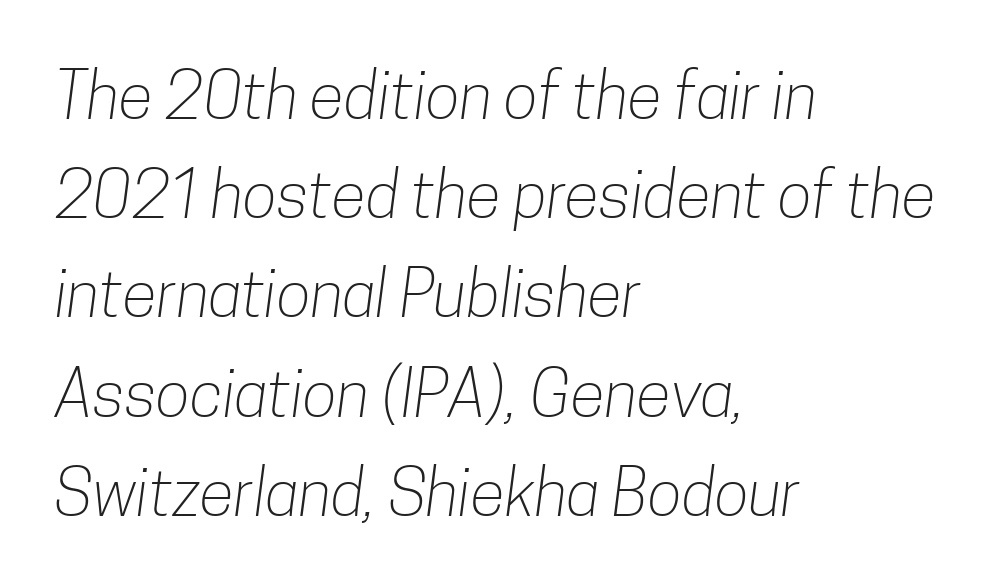
The image shows 64 px light, condensed sans-serif type; set left-aligned, normal line spacing (1.55x), normal letter spacing, not underlined; low stroke contrast and a medium x-height.
